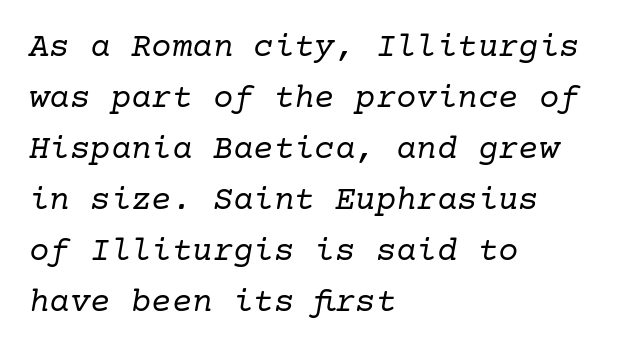
{"serif": "yes", "italic": "yes", "lean": "right", "slant_degrees": 10, "bold": "no", "weight": "regular", "width": "normal", "stroke_contrast": "low", "x_height": "medium", "underline": "no", "align": "left", "line_spacing": "normal", "line_spacing_ratio": 1.5, "letter_spacing": "normal", "letter_spacing_em": 0.0, "glyph_px": 34}
